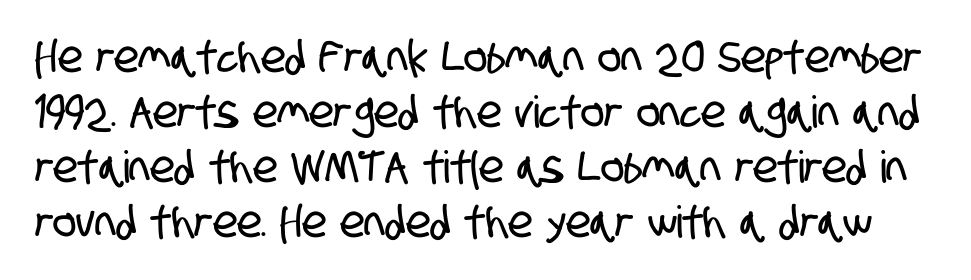
This sample uses a sans-serif face. This rendering leaves character spacing at its baseline value. Rows of type keep a routine distance in the vertical direction. Has an underline been added? It has not. The rendering uses natural spacing where letterforms have individual widths.
